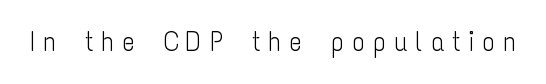
Q: Is the text bold? A: No.
Q: Is the text italic (slanted)? A: No, it is upright.
Q: Is the text underlined? A: No.
Q: Is the spacing between letters normal or unusually wide? A: Unusually wide.
